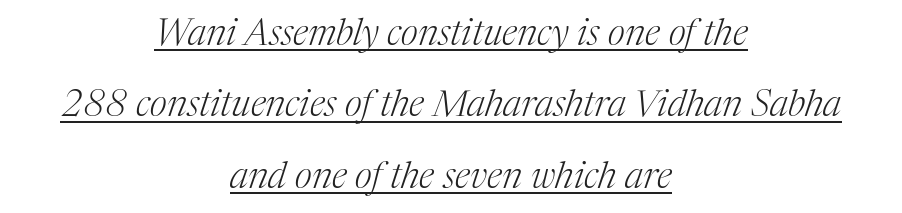
Q: Is the text bold? A: No.
Q: Is the text italic (slanted)? A: Yes, it leans right by about 17 degrees.
Q: Is the typeface a serif or a sans-serif typeface? A: Serif.
Q: Is the text underlined? A: Yes.
Q: How is the paragraph aligned? A: Centered.
Q: Is the spacing between letters normal or unusually wide? A: Normal.
Q: Is the spacing between lines tight, normal or loose? A: Loose.
Q: Width (condensed, normal, or wide)? A: Normal.
Q: Stroke contrast? A: Medium.
Q: x-height? A: Medium.
Q: Monospaced? A: No.
